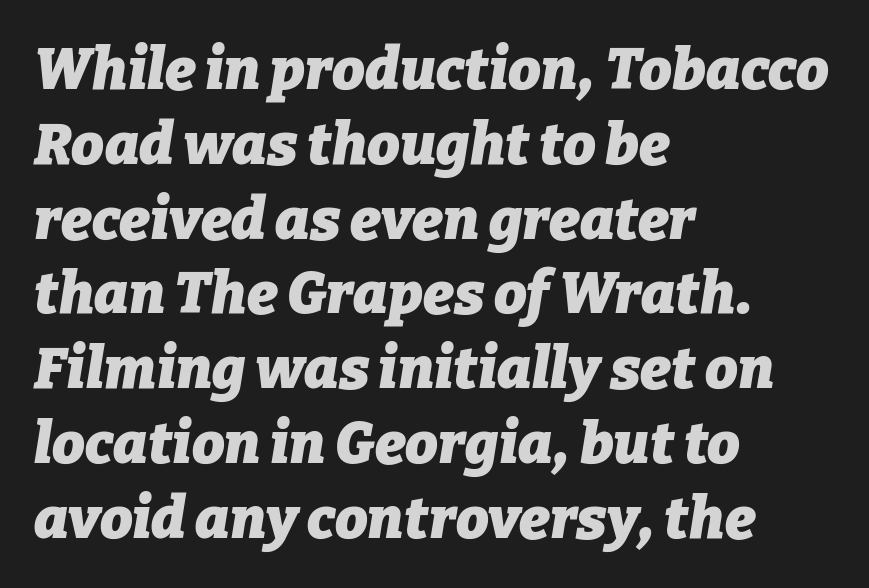
{"italic": "yes", "lean": "right", "slant_degrees": 9, "bold": "yes", "weight": "heavy", "width": "normal", "stroke_contrast": "low", "x_height": "medium", "monospaced": "no", "underline": "no", "align": "left", "line_spacing": "normal", "line_spacing_ratio": 1.29, "letter_spacing": "normal", "letter_spacing_em": 0.0, "glyph_px": 58}
